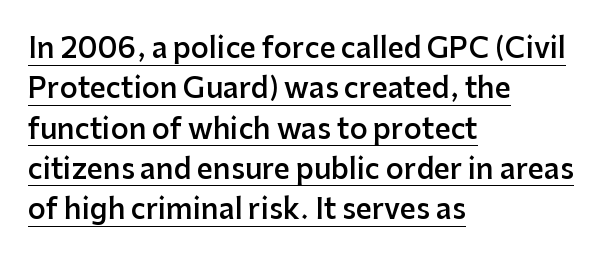
Q: Is the text bold? A: Semi-bold.
Q: Is the text italic (slanted)? A: No, it is upright.
Q: Is the typeface a serif or a sans-serif typeface? A: Sans-serif.
Q: Is the text underlined? A: Yes.
Q: How is the paragraph aligned? A: Left-aligned.
Q: Is the spacing between letters normal or unusually wide? A: Normal.
Q: Is the spacing between lines tight, normal or loose? A: Normal.
Q: Width (condensed, normal, or wide)? A: Normal.
Q: Stroke contrast? A: Low.
Q: x-height? A: Medium.
Q: Monospaced? A: No.
